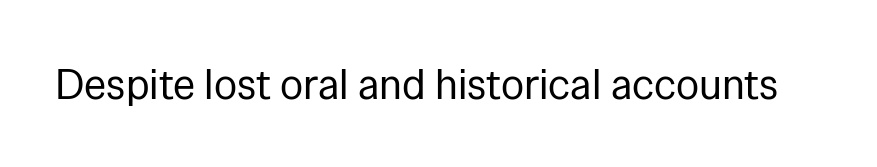
Q: Is the text bold? A: No.
Q: Is the text italic (slanted)? A: No, it is upright.
Q: Is the typeface a serif or a sans-serif typeface? A: Sans-serif.
Q: Is the text underlined? A: No.
Q: Is the spacing between letters normal or unusually wide? A: Normal.
Q: Width (condensed, normal, or wide)? A: Normal.
Q: Stroke contrast? A: Low.
Q: x-height? A: Medium.
Q: Monospaced? A: No.
